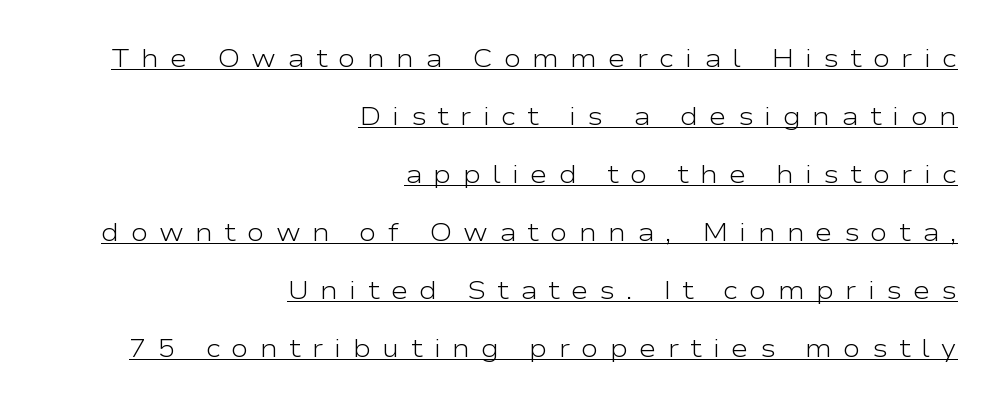
Q: Is the text bold? A: No.
Q: Is the text italic (slanted)? A: No, it is upright.
Q: Is the text underlined? A: Yes.
Q: How is the paragraph aligned? A: Right-aligned.
Q: Is the spacing between letters normal or unusually wide? A: Unusually wide.
Q: Is the spacing between lines tight, normal or loose? A: Loose.
